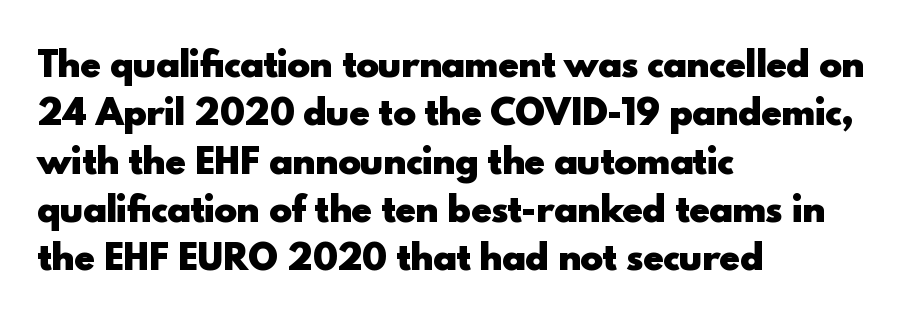
Each letter's strokes conclude bluntly, with no projecting serifs. In terms of weight, the rendering is a true, heavy bold. Note the varied advance widths — an 'i' is clearly narrower than an 'm'. The setting favours the left margin, as ordinary paragraphs usually do.
